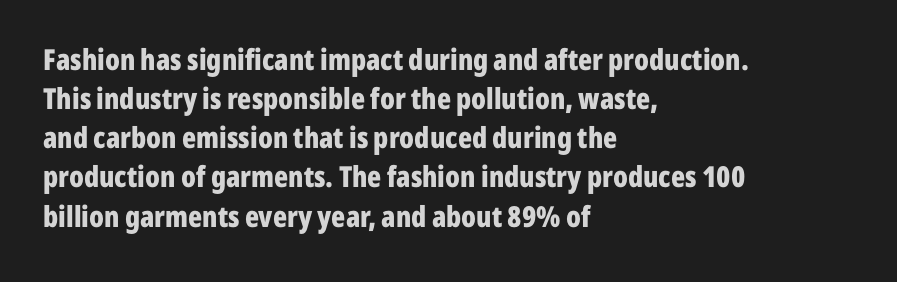
Evenly set lines give the paragraph a standard silhouette. This sample is left-justified, so line endings fall wherever the words run out. Letter spacing: default. Ascenders rise straight up at ninety degrees.
